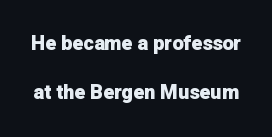
Q: Is the text bold? A: Yes.
Q: Is the text italic (slanted)? A: No, it is upright.
Q: Is the text underlined? A: No.
Q: Is the spacing between letters normal or unusually wide? A: Normal.
Q: Is the spacing between lines tight, normal or loose? A: Loose.
